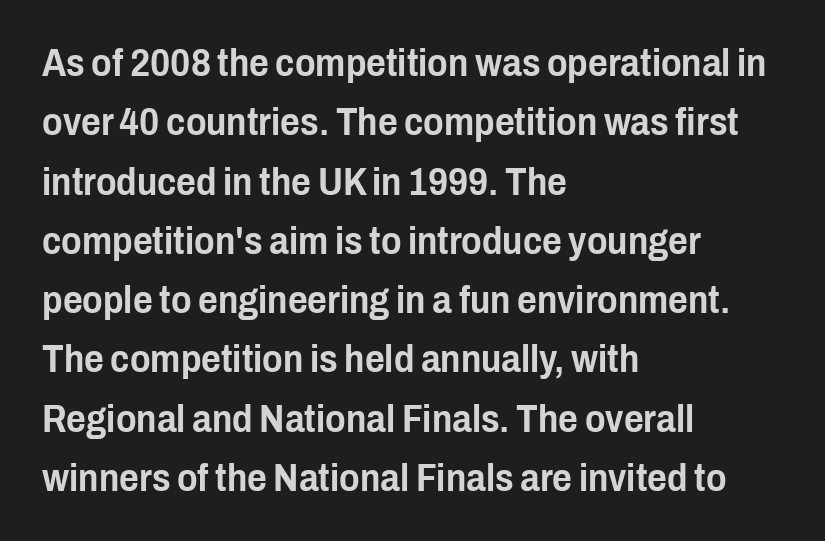
{"serif": "no", "italic": "no", "width": "condensed", "stroke_contrast": "low", "x_height": "medium", "monospaced": "no", "underline": "no", "align": "left", "line_spacing": "normal", "line_spacing_ratio": 1.56, "letter_spacing": "normal", "letter_spacing_em": 0.0, "glyph_px": 38}
